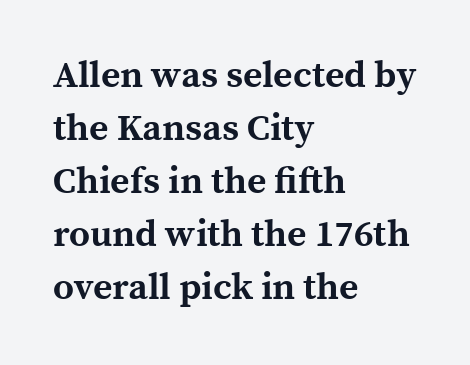
{"serif": "yes", "italic": "no", "bold": "yes", "weight": "bold", "width": "normal", "x_height": "medium", "monospaced": "no", "underline": "no", "align": "left", "line_spacing": "normal", "line_spacing_ratio": 1.43, "letter_spacing": "normal", "letter_spacing_em": 0.0, "glyph_px": 37}
